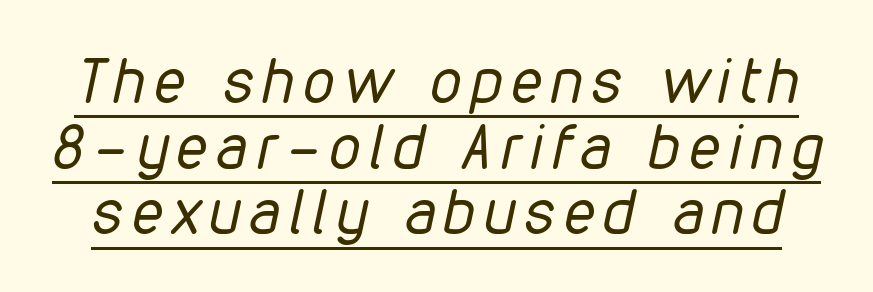
{"italic": "yes", "lean": "right", "slant_degrees": 12, "bold": "no", "weight": "regular", "width": "condensed", "stroke_contrast": "low", "x_height": "medium", "monospaced": "no", "underline": "yes", "line_spacing": "tight", "line_spacing_ratio": 1.06, "glyph_px": 62}
